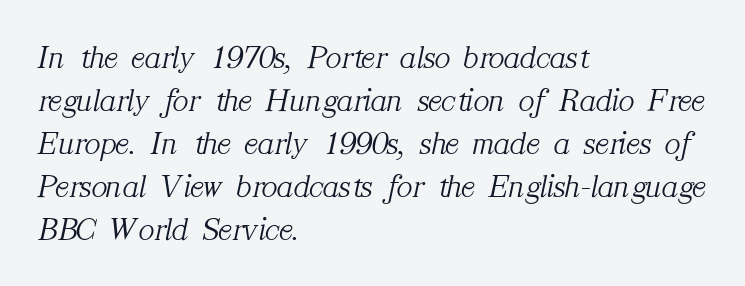
{"serif": "yes", "italic": "yes", "lean": "right", "slant_degrees": 12, "bold": "no", "weight": "light", "width": "normal", "stroke_contrast": "medium", "x_height": "medium", "monospaced": "no", "underline": "no", "align": "left", "line_spacing": "normal", "line_spacing_ratio": 1.3, "letter_spacing": "normal", "letter_spacing_em": 0.0, "glyph_px": 33}
